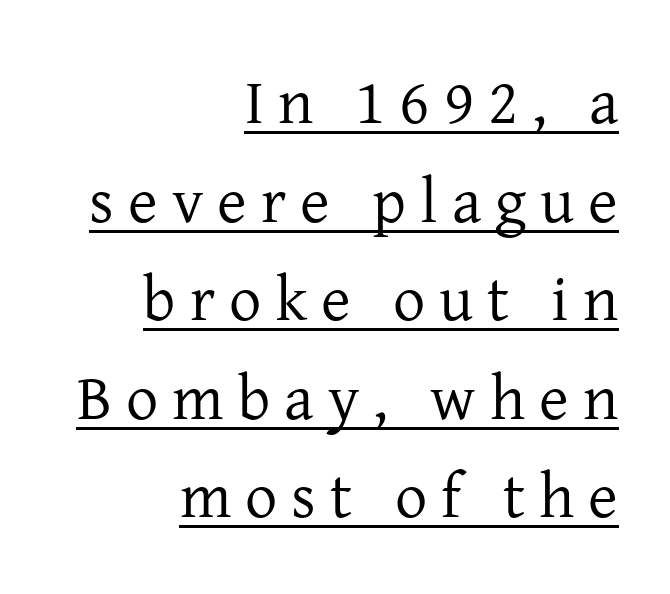
The gaps between neighbouring characters are conspicuously large. The characters display serif detailing at their extremities. The passage shown is typed in a proportional face where columns would drift. Leading: standard. Reading down the block, your eye finds every line finishing at a fixed right position.
